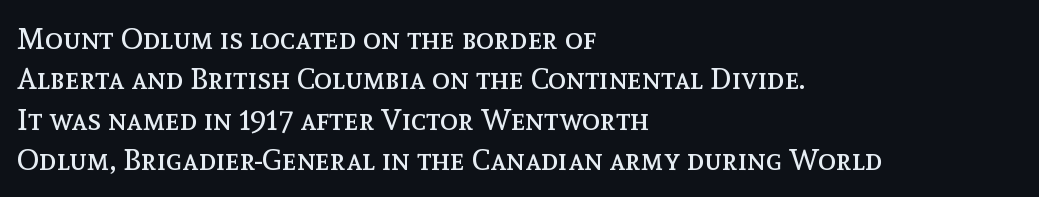
Q: Is the text bold? A: No.
Q: Is the text italic (slanted)? A: No, it is upright.
Q: Is the text underlined? A: No.
Q: How is the paragraph aligned? A: Left-aligned.
Q: Is the spacing between letters normal or unusually wide? A: Normal.
Q: Is the spacing between lines tight, normal or loose? A: Normal.
Q: Width (condensed, normal, or wide)? A: Normal.
Q: x-height? A: Medium.
Q: Monospaced? A: No.
